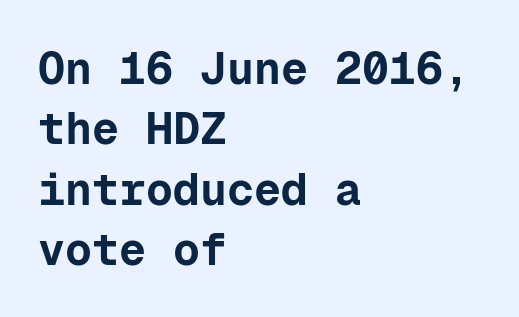
{"serif": "no", "italic": "no", "bold": "yes", "weight": "bold", "width": "normal", "stroke_contrast": "low", "x_height": "medium", "monospaced": "yes", "underline": "no", "align": "left", "line_spacing": "normal", "line_spacing_ratio": 1.34, "letter_spacing": "normal", "letter_spacing_em": 0.0, "glyph_px": 45}
